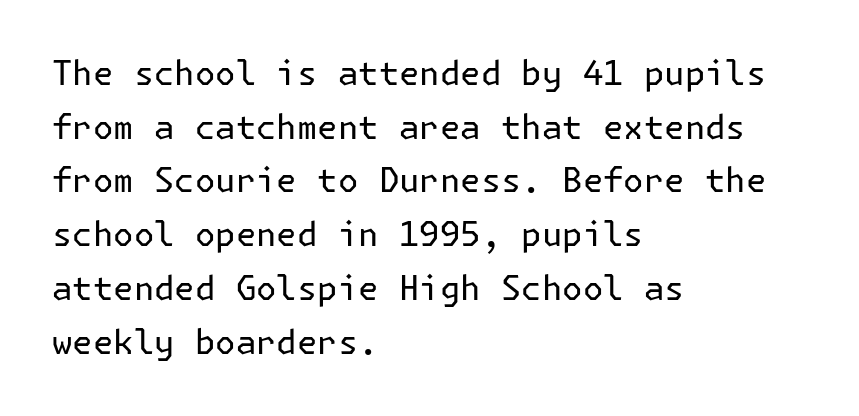
Q: Is the text bold? A: No.
Q: Is the text italic (slanted)? A: No, it is upright.
Q: Is the typeface a serif or a sans-serif typeface? A: Sans-serif.
Q: Is the text underlined? A: No.
Q: How is the paragraph aligned? A: Left-aligned.
Q: Is the spacing between letters normal or unusually wide? A: Normal.
Q: Is the spacing between lines tight, normal or loose? A: Normal.
Q: Width (condensed, normal, or wide)? A: Normal.
Q: Stroke contrast? A: Low.
Q: x-height? A: Medium.
